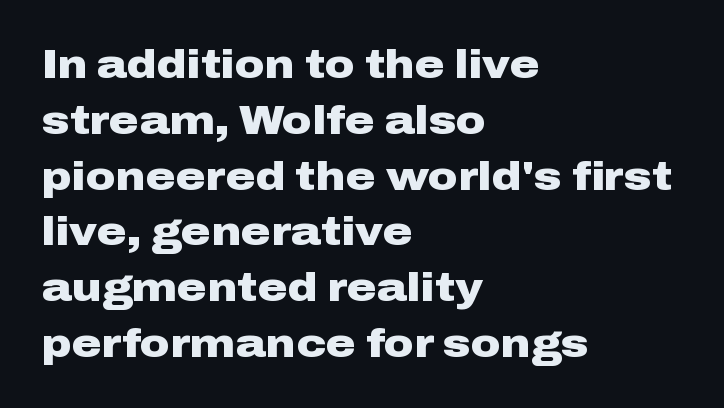
{"serif": "no", "italic": "no", "bold": "yes", "weight": "heavy", "width": "wide", "stroke_contrast": "low", "x_height": "medium", "monospaced": "no", "underline": "no", "align": "left", "line_spacing": "normal", "line_spacing_ratio": 1.36, "letter_spacing": "normal", "letter_spacing_em": 0.0, "glyph_px": 41}
